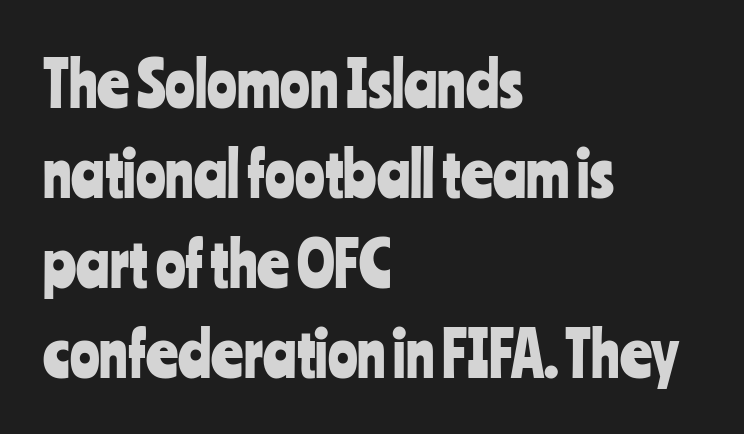
The image shows 62 px condensed sans-serif type, upright; set left-aligned, normal line spacing (1.45x), normal letter spacing, not underlined; low stroke contrast and a medium x-height.
